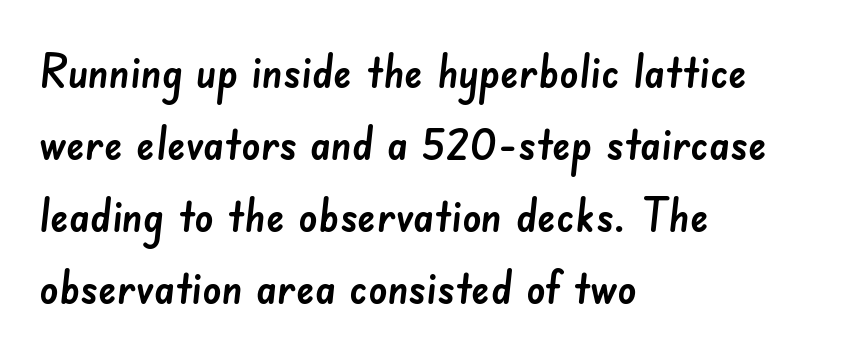
Q: Is the typeface a serif or a sans-serif typeface? A: Sans-serif.
Q: Is the text underlined? A: No.
Q: How is the paragraph aligned? A: Left-aligned.
Q: Is the spacing between letters normal or unusually wide? A: Normal.
Q: Is the spacing between lines tight, normal or loose? A: Normal.
Q: Width (condensed, normal, or wide)? A: Normal.
Q: Stroke contrast? A: Low.
Q: x-height? A: Small.
Q: Monospaced? A: No.
